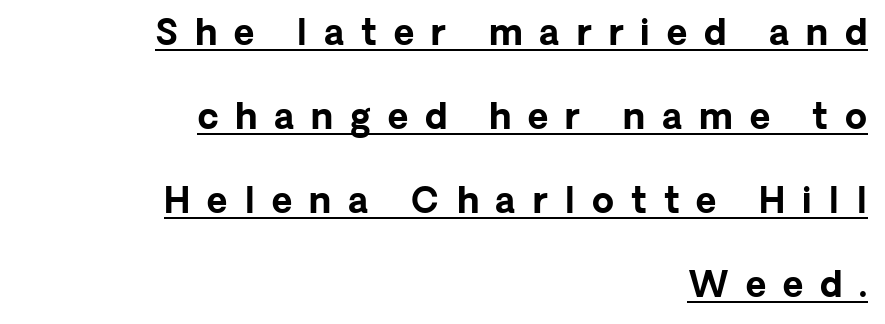
{"serif": "no", "italic": "no", "bold": "yes", "weight": "bold", "width": "normal", "stroke_contrast": "low", "x_height": "medium", "monospaced": "no", "underline": "yes", "align": "right", "line_spacing": "loose", "line_spacing_ratio": 2.4, "letter_spacing": "wide", "letter_spacing_em": 0.49, "glyph_px": 35}
